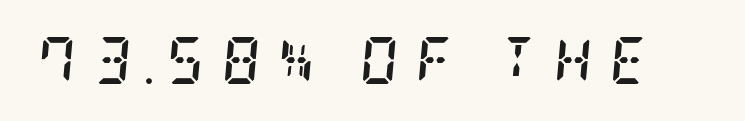
The image shows 47 px semibold, condensed serif type, italic (leaning right); set unusually wide letter spacing (+0.37 em), not underlined; low stroke contrast and a large x-height.
